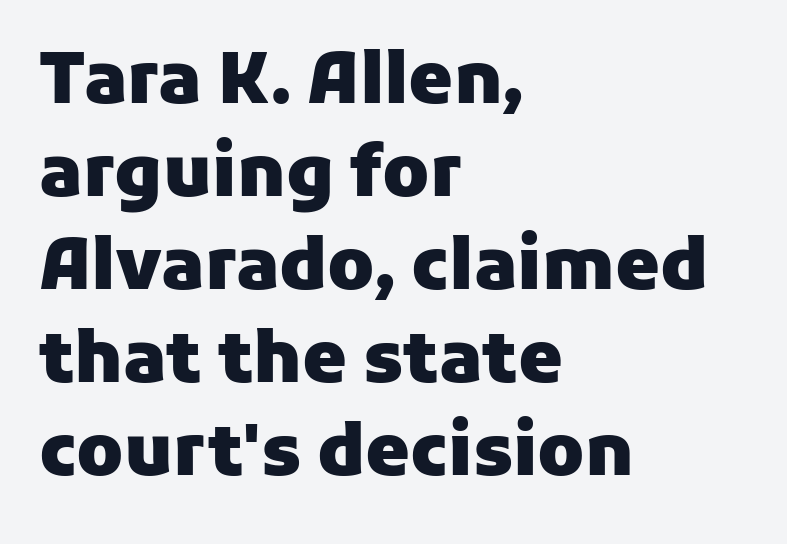
Q: Is the text bold? A: Yes.
Q: Is the text italic (slanted)? A: No, it is upright.
Q: Is the typeface a serif or a sans-serif typeface? A: Sans-serif.
Q: Is the text underlined? A: No.
Q: How is the paragraph aligned? A: Left-aligned.
Q: Is the spacing between letters normal or unusually wide? A: Normal.
Q: Is the spacing between lines tight, normal or loose? A: Normal.
Q: Width (condensed, normal, or wide)? A: Normal.
Q: Stroke contrast? A: Low.
Q: x-height? A: Medium.
Q: Monospaced? A: No.
